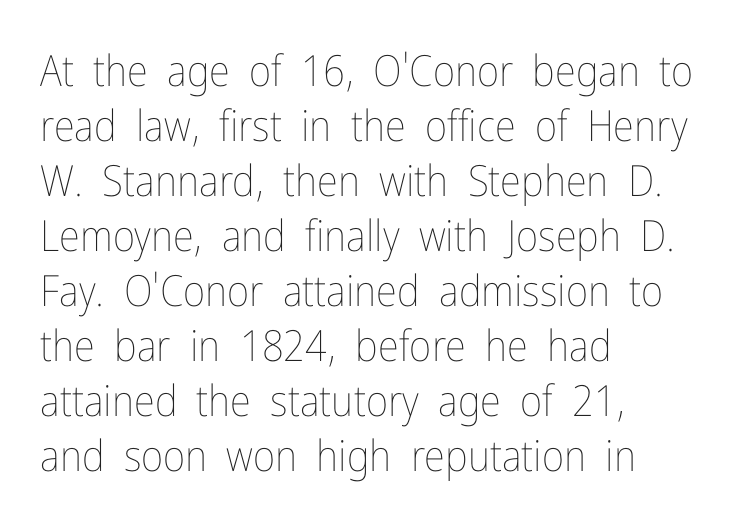
{"italic": "no", "bold": "no", "weight": "thin", "width": "condensed", "stroke_contrast": "low", "x_height": "medium", "monospaced": "no", "underline": "no", "align": "left", "line_spacing": "normal", "line_spacing_ratio": 1.28, "letter_spacing": "normal", "letter_spacing_em": 0.0, "glyph_px": 43}
